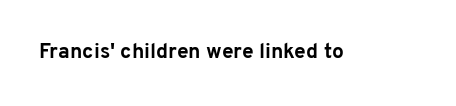
The image shows 21 px bold type, upright; set normal letter spacing, not underlined.
